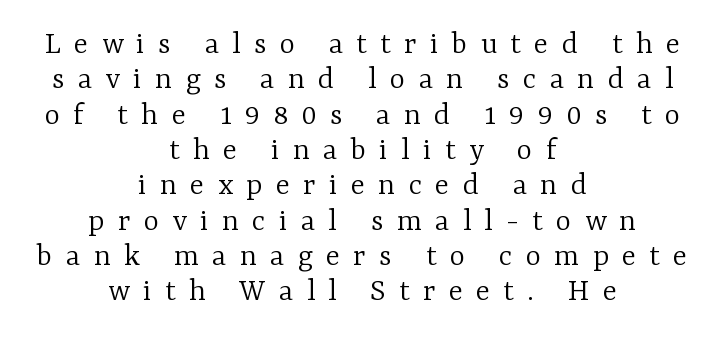
Is the stroke heavy? The answer is a plain regular-or-lighter. The specimen omits any rule beneath the text block's lines. Which margin do the lines hug? Neither — every line sits in the middle. Summary of vertical rhythm: compact, with narrow interline spacing. Font category for this specimen: serif. Character widths vary here, with narrow letters taking less room than wide ones.
